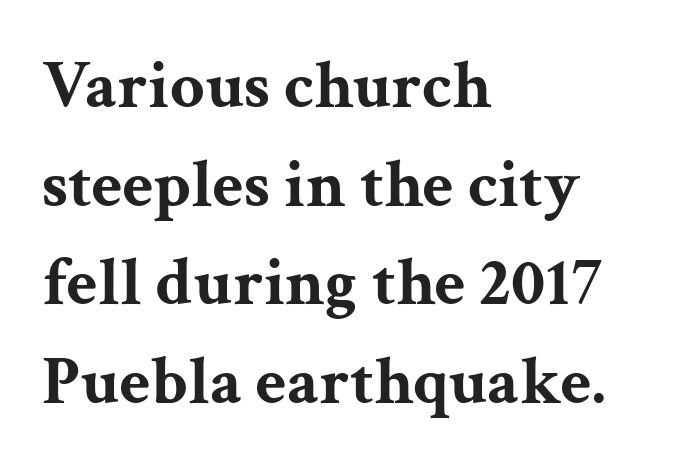
Q: Is the text bold? A: Yes.
Q: Is the text italic (slanted)? A: No, it is upright.
Q: Is the typeface a serif or a sans-serif typeface? A: Serif.
Q: Is the text underlined? A: No.
Q: How is the paragraph aligned? A: Left-aligned.
Q: Is the spacing between letters normal or unusually wide? A: Normal.
Q: Is the spacing between lines tight, normal or loose? A: Normal.
Q: Width (condensed, normal, or wide)? A: Wide.
Q: Stroke contrast? A: Medium.
Q: x-height? A: Medium.
Q: Monospaced? A: No.
